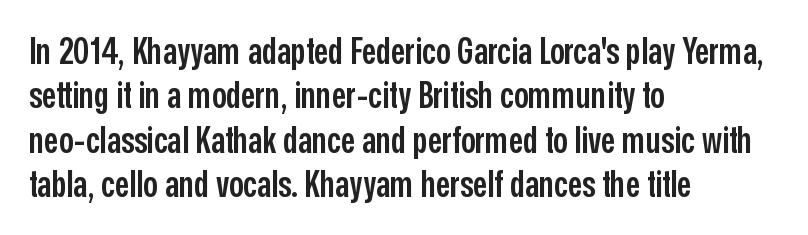
Q: Is the text bold? A: Semi-bold.
Q: Is the text italic (slanted)? A: No, it is upright.
Q: Is the typeface a serif or a sans-serif typeface? A: Sans-serif.
Q: Is the text underlined? A: No.
Q: How is the paragraph aligned? A: Left-aligned.
Q: Is the spacing between letters normal or unusually wide? A: Normal.
Q: Width (condensed, normal, or wide)? A: Condensed.
Q: Stroke contrast? A: Low.
Q: x-height? A: Medium.
Q: Monospaced? A: No.
